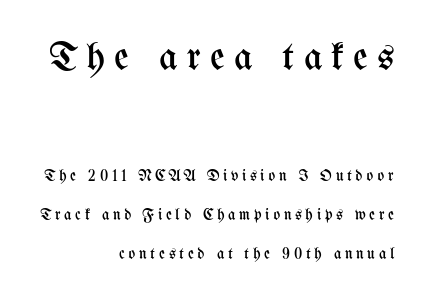
Q: Is the text bold? A: No.
Q: Is the text italic (slanted)? A: No, it is upright.
Q: Is the text underlined? A: No.
Q: How is the paragraph aligned? A: Right-aligned.
Q: Is the spacing between letters normal or unusually wide? A: Unusually wide.
Q: Is the spacing between lines tight, normal or loose? A: Loose.
Q: Which block of text is set in a larger size, the first (top) or the second (bottom)? A: The first (top) one.
Q: Width (condensed, normal, or wide)? A: Condensed.
Q: Stroke contrast? A: Medium.
Q: x-height? A: Medium.
Q: Monospaced? A: No.
